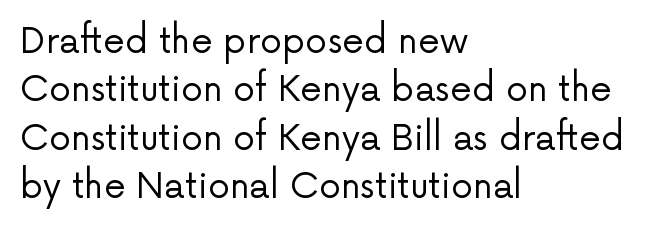
The image shows 35 px regular-weight sans-serif type, upright; set left-aligned, normal line spacing (1.38x), normal letter spacing, not underlined; low stroke contrast and a medium x-height.
